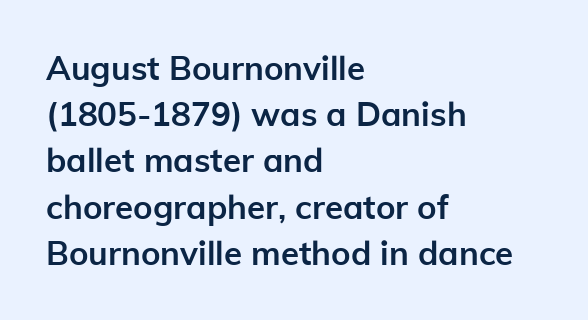
{"serif": "no", "italic": "no", "bold": "yes", "weight": "semibold", "width": "normal", "stroke_contrast": "low", "x_height": "medium", "monospaced": "no", "underline": "no", "align": "left", "line_spacing": "normal", "line_spacing_ratio": 1.4, "letter_spacing": "normal", "letter_spacing_em": 0.0, "glyph_px": 33}
